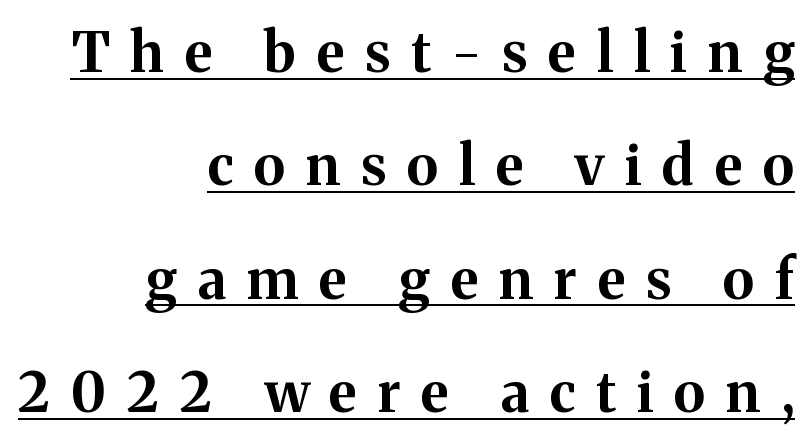
The image shows 55 px bold serif type, upright; set right-aligned, loose line spacing (2.06x), unusually wide letter spacing (+0.38 em), underlined; medium stroke contrast and a medium x-height.
